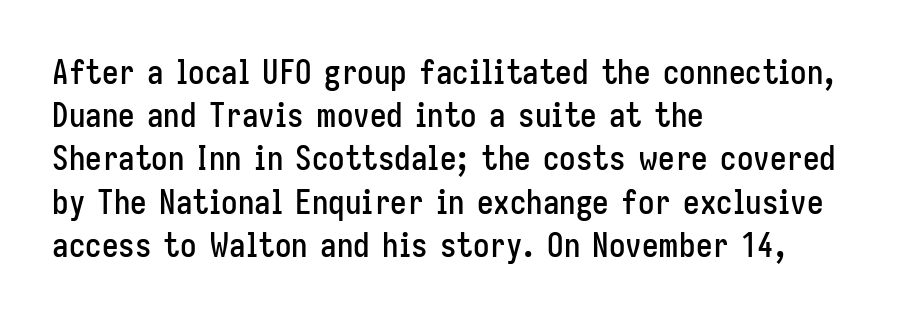
{"serif": "no", "italic": "no", "width": "condensed", "stroke_contrast": "low", "x_height": "medium", "monospaced": "no", "underline": "no", "align": "left", "line_spacing": "normal", "line_spacing_ratio": 1.31, "letter_spacing": "normal", "letter_spacing_em": 0.0, "glyph_px": 33}
